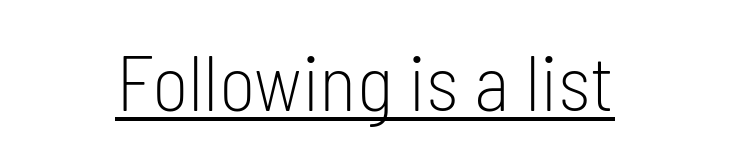
Notice how a bar underscores the lettering throughout. Between one letter and the next there's only the usual sliver of space. The type sits square on the baseline with zero lean. Each letter's strokes conclude bluntly, with no projecting serifs. The rendering uses natural spacing where letterforms have individual widths. Stem width sits at or under what a default text font uses.
